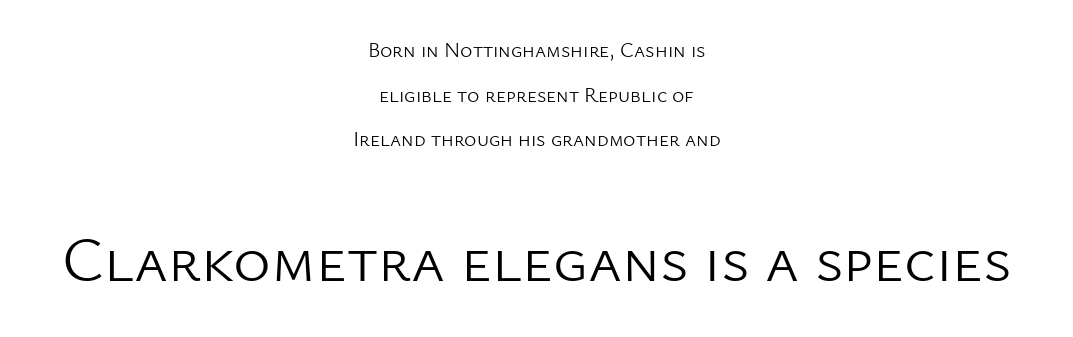
The image shows 64 px light sans-serif type, upright; set centered, loose line spacing (2.12x), normal letter spacing, not underlined; the second (bottom) block is 3.05x larger; low stroke contrast and a medium x-height.
